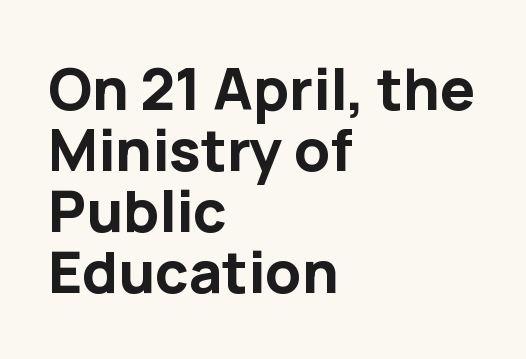
Honestly, the letter spacing is just normal — you wouldn't notice it. The letters stand straight up with perfectly vertical stems. These lines carry a lot of weight — the face is fully bold. The passage is arranged the way most books set body copy — flush left.
